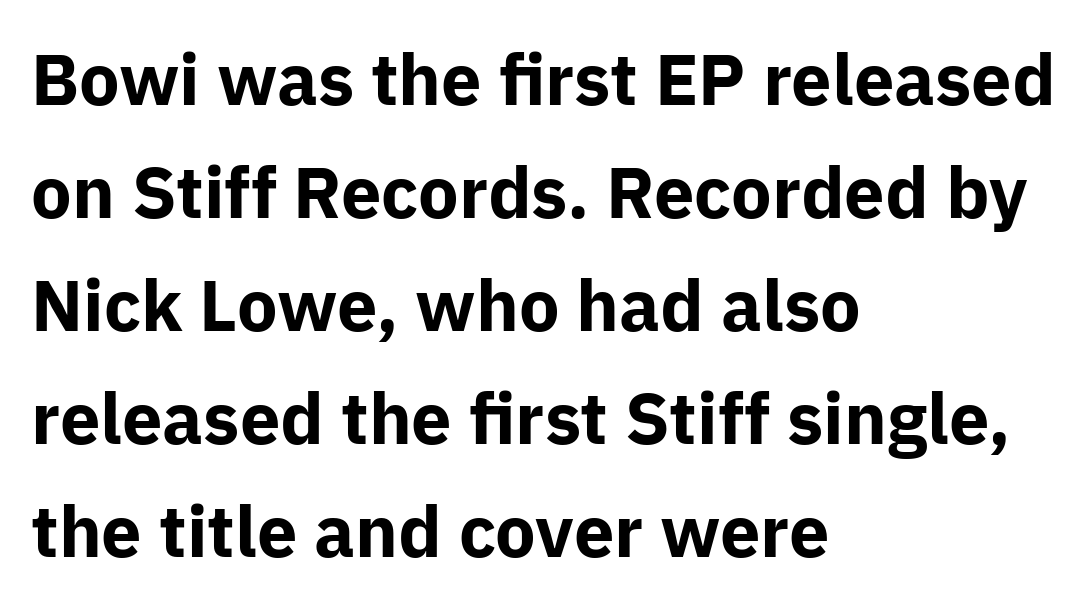
The image shows 72 px bold sans-serif type, upright; set left-aligned, normal line spacing (1.57x), normal letter spacing, not underlined; low stroke contrast and a medium x-height.
